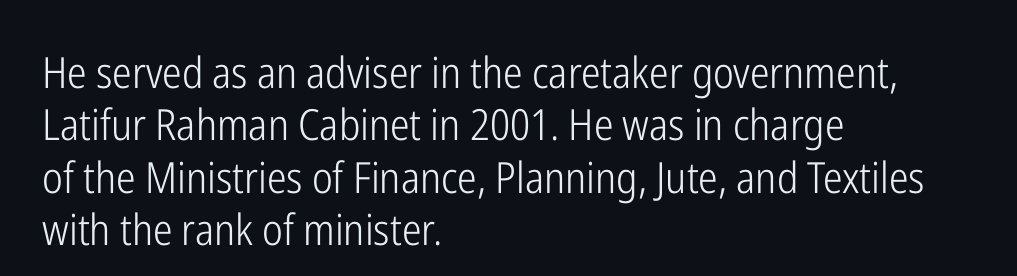
The image shows 43 px light, condensed sans-serif type, upright; set left-aligned, line spacing 1.22x, normal letter spacing, not underlined; low stroke contrast and a medium x-height.
